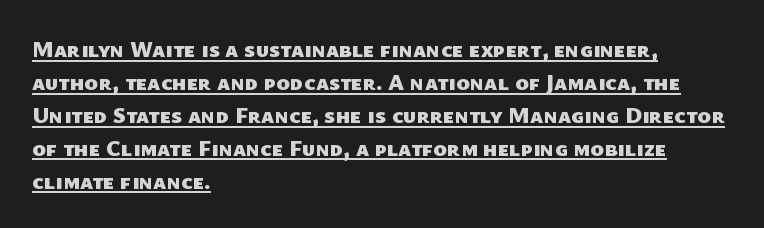
Spacing between characters is what you'd get straight out of the box. Each glyph is drawn with heavy, bold strokes. In designer terms, the underline attribute is active on this setting. Caption: multi-line text, flush left, ragged right. Each new line begins a customary step beneath the previous one.
